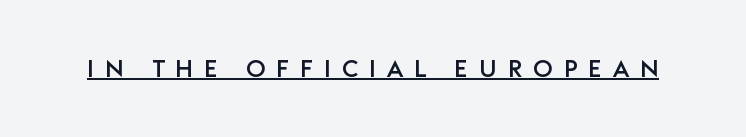
{"italic": "no", "underline": "yes", "letter_spacing": "wide", "letter_spacing_em": 0.46, "glyph_px": 24}
